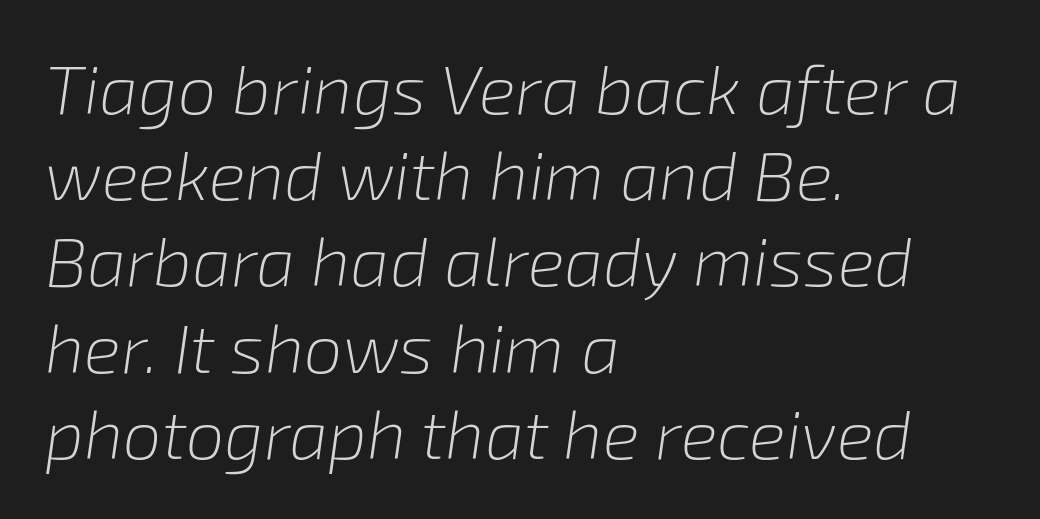
Words appear dense and cohesive because spacing is normal. Unmarked baselines from the first word to the last. Italic: yes, the glyphs are oblique. Stroke mass is kept to a normal reading level or below. These lines stack with their left ends in a neat column. Do the characters align in a grid? No, the font is proportional.
